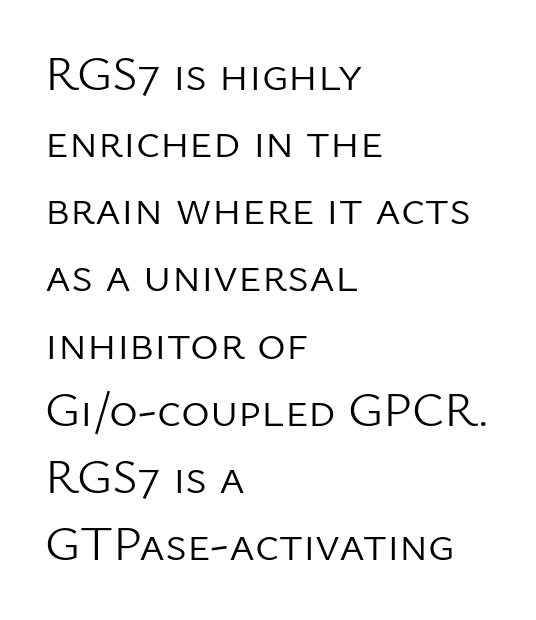
The image shows 49 px light sans-serif type, upright; set left-aligned, normal line spacing (1.37x), normal letter spacing, not underlined; low stroke contrast and a medium x-height.
